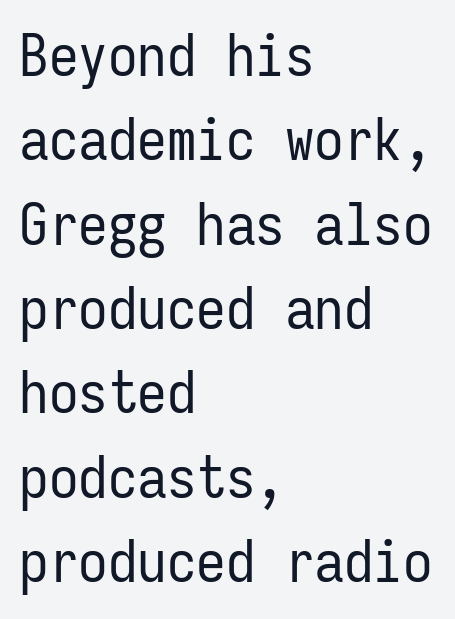
Q: Is the text bold? A: No.
Q: Is the text italic (slanted)? A: No, it is upright.
Q: Is the typeface a serif or a sans-serif typeface? A: Sans-serif.
Q: Is the text underlined? A: No.
Q: How is the paragraph aligned? A: Left-aligned.
Q: Is the spacing between letters normal or unusually wide? A: Normal.
Q: Is the spacing between lines tight, normal or loose? A: Normal.
Q: Width (condensed, normal, or wide)? A: Condensed.
Q: Stroke contrast? A: Low.
Q: x-height? A: Medium.
Q: Monospaced? A: Yes.
